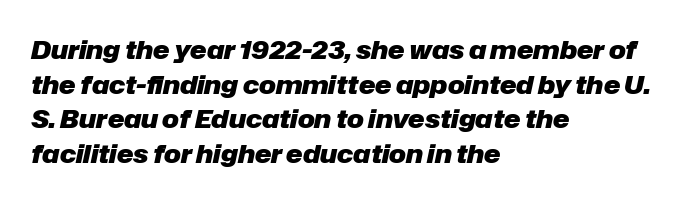
The axis of the letterforms is tilted away from vertical. In terms of letterspacing, this is plain default setting. Leading: standard. Is the block centered? No — it sits flush against the left margin. Has an underline been added? It has not.
